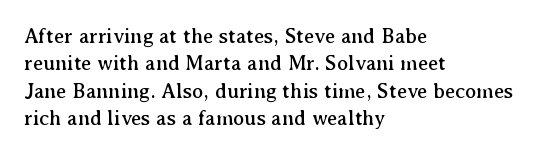
The image shows 21 px text type, upright; set left-aligned, normal line spacing (1.3x), normal letter spacing, not underlined.
